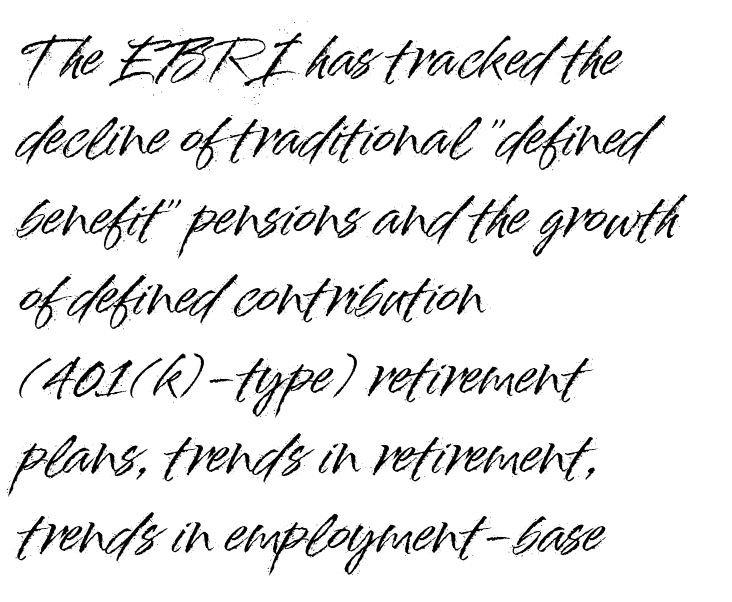
Each new line begins a customary step beneath the previous one. Unmarked baselines from the first word to the last. Each letter's strokes conclude bluntly, with no projecting serifs. The passage shown is typed in a proportional face where columns would drift. Tracking value appears to be zero — textbook default spacing.
